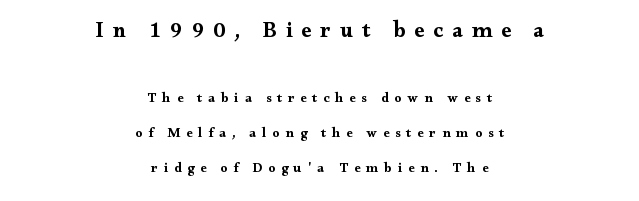
{"italic": "no", "bold": "yes", "underline": "no", "align": "center", "line_spacing": "loose", "line_spacing_ratio": 2.49, "letter_spacing": "wide", "letter_spacing_em": 0.41, "larger_block": "first", "size_ratio": 1.57, "glyph_px": 22}
